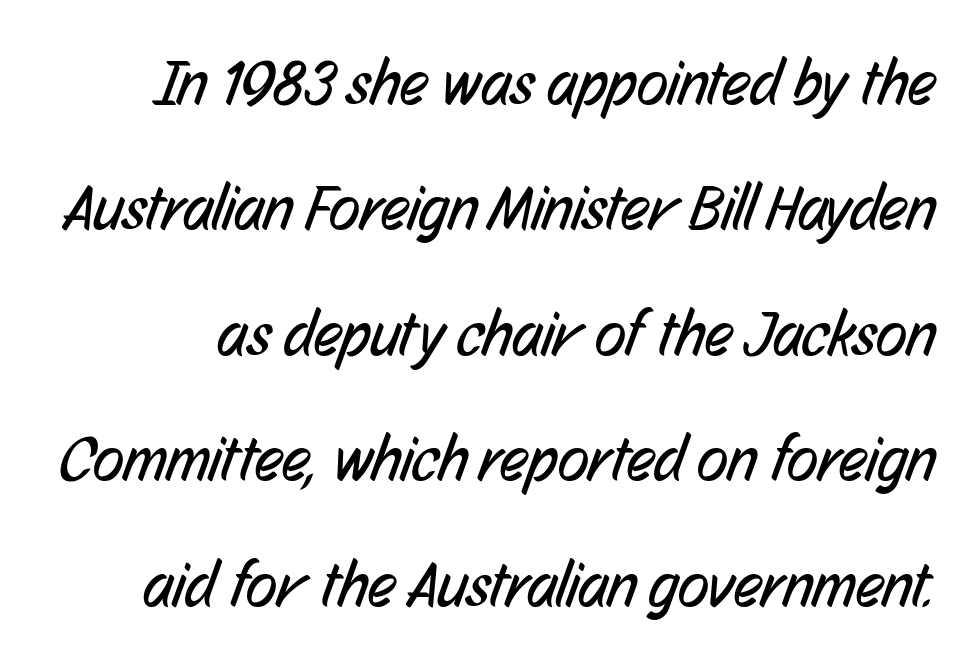
{"serif": "no", "bold": "no", "weight": "regular", "width": "condensed", "stroke_contrast": "low", "x_height": "medium", "monospaced": "no", "underline": "no", "line_spacing": "loose", "line_spacing_ratio": 1.96, "letter_spacing": "normal", "letter_spacing_em": 0.0, "glyph_px": 64}
